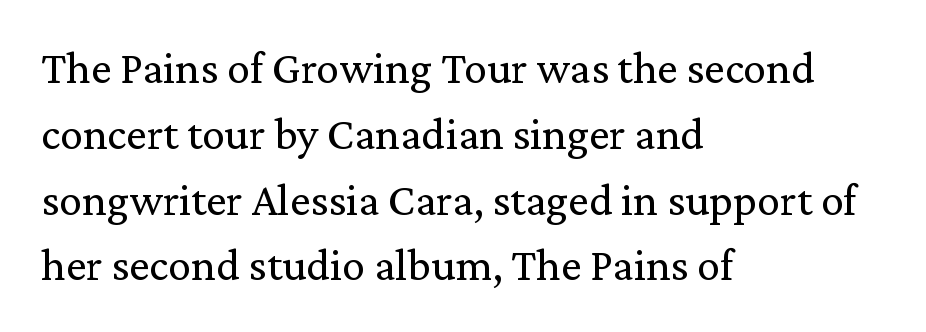
The image shows 46 px regular-weight serif type, upright; set left-aligned, normal line spacing (1.43x), normal letter spacing, not underlined; medium stroke contrast and a medium x-height.
